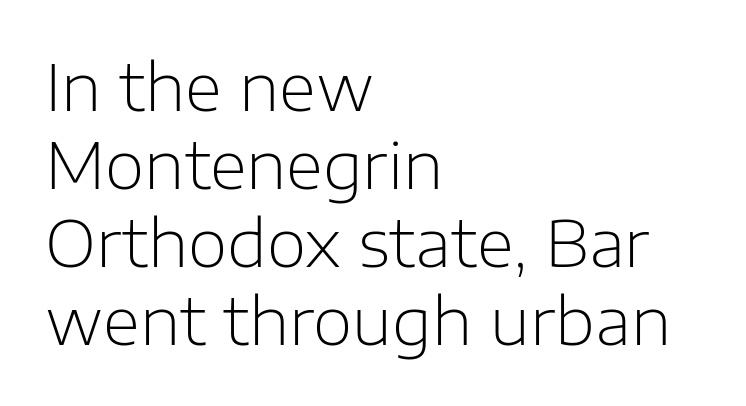
Q: Is the text bold? A: No.
Q: Is the text italic (slanted)? A: No, it is upright.
Q: Is the typeface a serif or a sans-serif typeface? A: Sans-serif.
Q: Is the text underlined? A: No.
Q: How is the paragraph aligned? A: Left-aligned.
Q: Is the spacing between letters normal or unusually wide? A: Normal.
Q: Width (condensed, normal, or wide)? A: Normal.
Q: Stroke contrast? A: Low.
Q: x-height? A: Medium.
Q: Monospaced? A: No.
